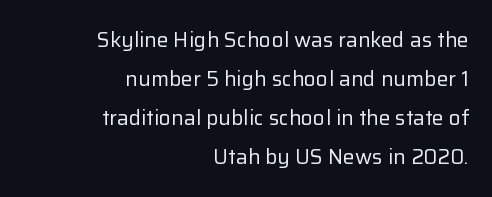
Q: Is the text bold? A: No.
Q: Is the text italic (slanted)? A: No, it is upright.
Q: Is the text underlined? A: No.
Q: How is the paragraph aligned? A: Right-aligned.
Q: Is the spacing between letters normal or unusually wide? A: Normal.
